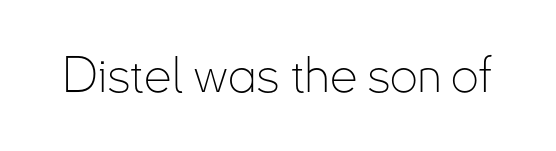
These lines are rendered in a variable-pitch font. The letters carry no serifs — their stems end cleanly without finishing strokes. The string is rendered with underlining switched off. Compared with typical body copy, the letter spacing here is the same. The font's upright variant was chosen for this text. No heavy texture on the line: the type isn't bold.
